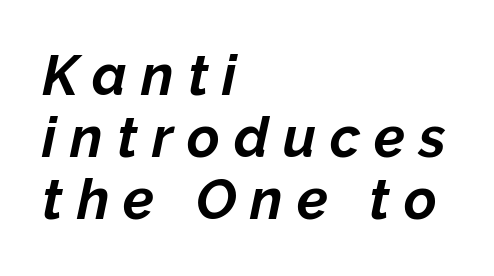
The image shows 56 px bold type, italic (leaning right); set left-aligned, tight line spacing (1.11x), unusually wide letter spacing (+0.25 em), not underlined; low stroke contrast and a medium x-height.
